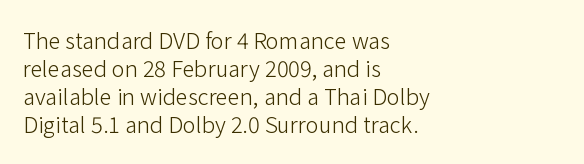
Q: Is the text bold? A: No.
Q: Is the text italic (slanted)? A: No, it is upright.
Q: Is the text underlined? A: No.
Q: How is the paragraph aligned? A: Left-aligned.
Q: Is the spacing between letters normal or unusually wide? A: Normal.
Q: Is the spacing between lines tight, normal or loose? A: Normal.
